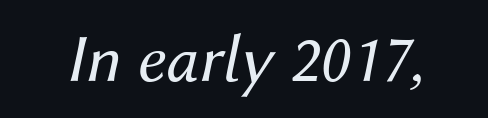
Q: Is the text bold? A: No.
Q: Is the text italic (slanted)? A: Yes, it leans right by about 12 degrees.
Q: Is the text underlined? A: No.
Q: Is the spacing between letters normal or unusually wide? A: Normal.
Q: Width (condensed, normal, or wide)? A: Normal.
Q: Stroke contrast? A: Medium.
Q: x-height? A: Medium.
Q: Monospaced? A: No.
